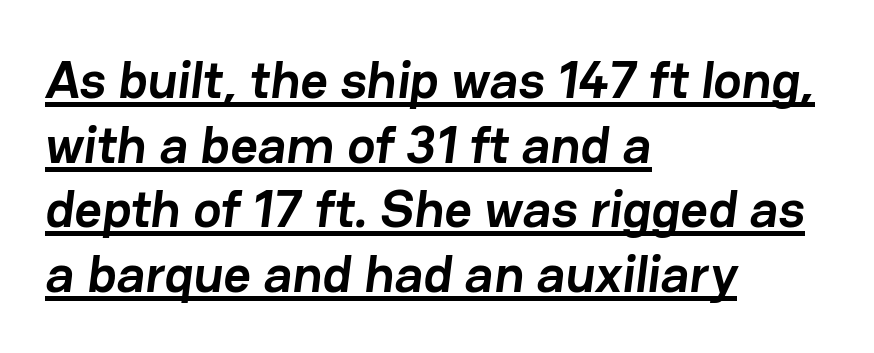
Q: Is the text bold? A: Yes.
Q: Is the typeface a serif or a sans-serif typeface? A: Sans-serif.
Q: Is the text underlined? A: Yes.
Q: How is the paragraph aligned? A: Left-aligned.
Q: Is the spacing between letters normal or unusually wide? A: Normal.
Q: Width (condensed, normal, or wide)? A: Normal.
Q: Stroke contrast? A: Low.
Q: x-height? A: Medium.
Q: Monospaced? A: No.
